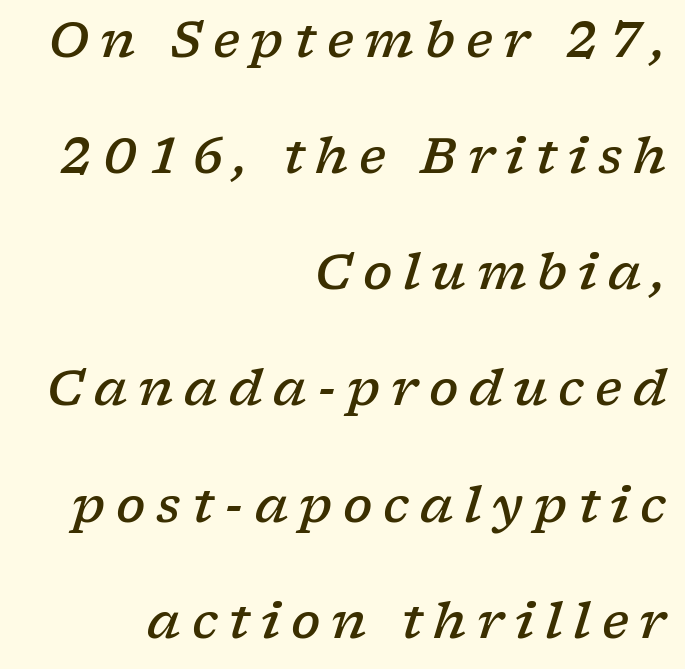
The image shows 49 px semibold, wide serif type, italic (leaning right); set right-aligned, loose line spacing (2.37x), unusually wide letter spacing (+0.22 em), not underlined; low stroke contrast and a medium x-height.
